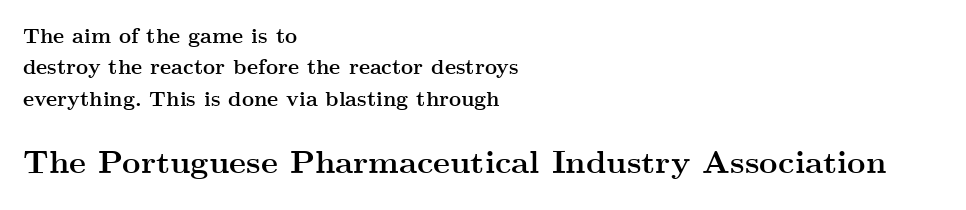
{"serif": "yes", "italic": "no", "bold": "yes", "weight": "semibold", "width": "wide", "stroke_contrast": "medium", "x_height": "small", "monospaced": "no", "underline": "no", "align": "left", "line_spacing": "normal", "line_spacing_ratio": 1.5, "letter_spacing": "normal", "letter_spacing_em": 0.0, "larger_block": "second", "size_ratio": 1.52, "glyph_px": 32}
